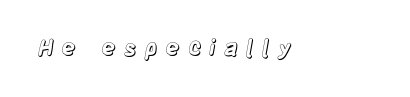
The image shows 22 px text type; set unusually wide letter spacing (+0.34 em), not underlined.
